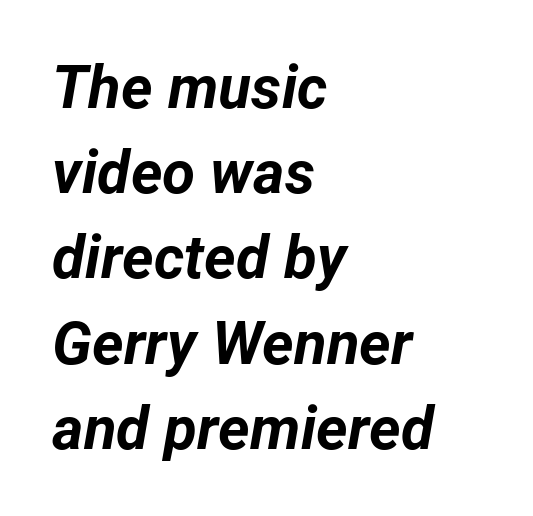
Glyph-to-glyph distance matches everyday printed text. Words float on clear page, feet unadorned. Do the characters align in a grid? No, the font is proportional. Does the leading feel generous? No, just average. The typesetting leans heavy: a genuine bold. One-word summary of the alignment: left.
